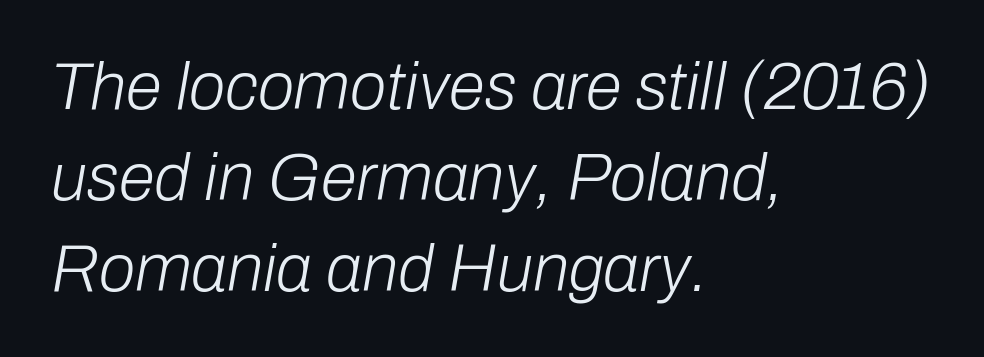
Q: Is the text bold? A: No.
Q: Is the text italic (slanted)? A: Yes, it leans right by about 10 degrees.
Q: Is the text underlined? A: No.
Q: How is the paragraph aligned? A: Left-aligned.
Q: Is the spacing between letters normal or unusually wide? A: Normal.
Q: Is the spacing between lines tight, normal or loose? A: Normal.
Q: Width (condensed, normal, or wide)? A: Normal.
Q: Stroke contrast? A: Low.
Q: x-height? A: Medium.
Q: Monospaced? A: No.
